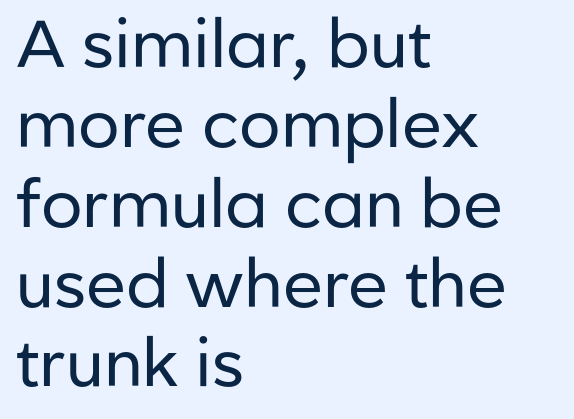
{"serif": "no", "italic": "no", "bold": "no", "weight": "regular", "width": "normal", "stroke_contrast": "low", "x_height": "medium", "monospaced": "no", "underline": "no", "align": "left", "line_spacing_ratio": 1.21, "letter_spacing": "normal", "letter_spacing_em": 0.0, "glyph_px": 66}
